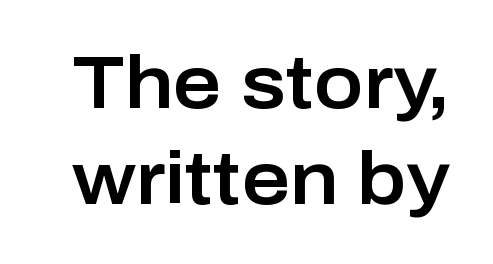
Here the glyphs are tracked normally, forming tight word shapes. The rendering uses a moderate line-height, typical for paragraphs. A sans-serif font was chosen for this passage. Tall strokes in this sample are plumb rather than angled.
